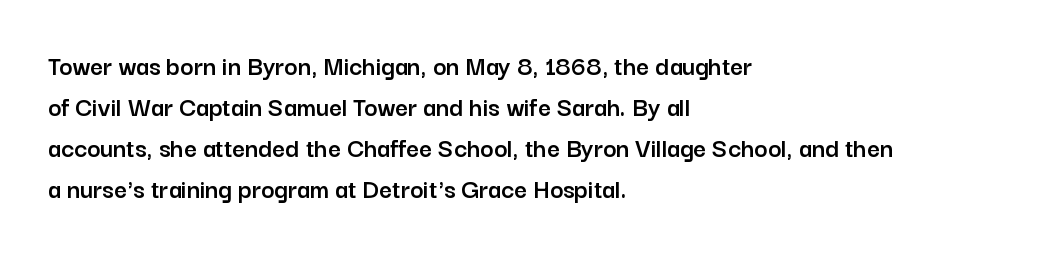
Posture: vertical. This sample has the flowing, uneven cadence of proportional lettering. Honestly, the letter spacing is just normal — you wouldn't notice it. Regular leading. Honestly, there is no underline to notice here at all.
